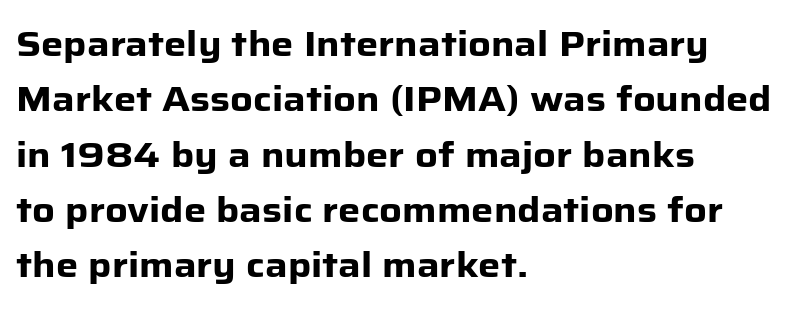
The image shows 35 px heavy sans-serif type, upright; set left-aligned, normal line spacing (1.58x), normal letter spacing, not underlined; low stroke contrast and a medium x-height.
